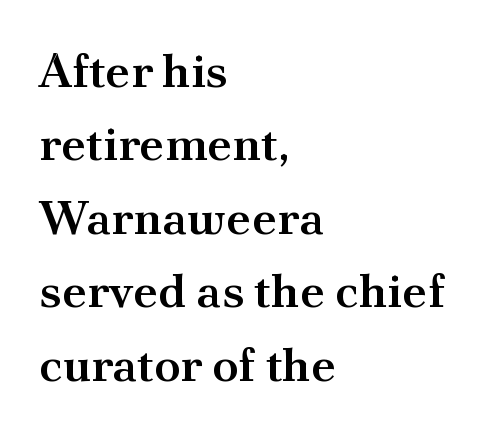
The image shows 48 px semibold serif type, upright; set left-aligned, normal line spacing (1.53x), normal letter spacing, not underlined; medium stroke contrast and a small x-height.
